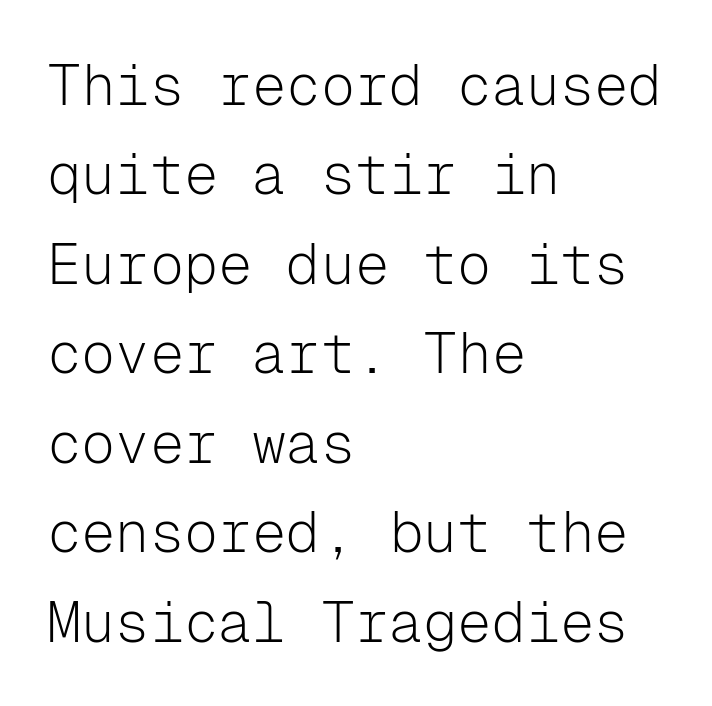
{"serif": "no", "italic": "no", "bold": "no", "weight": "light", "width": "normal", "stroke_contrast": "low", "x_height": "medium", "monospaced": "yes", "underline": "no", "align": "left", "line_spacing": "normal", "line_spacing_ratio": 1.57, "letter_spacing": "normal", "letter_spacing_em": 0.0, "glyph_px": 57}
